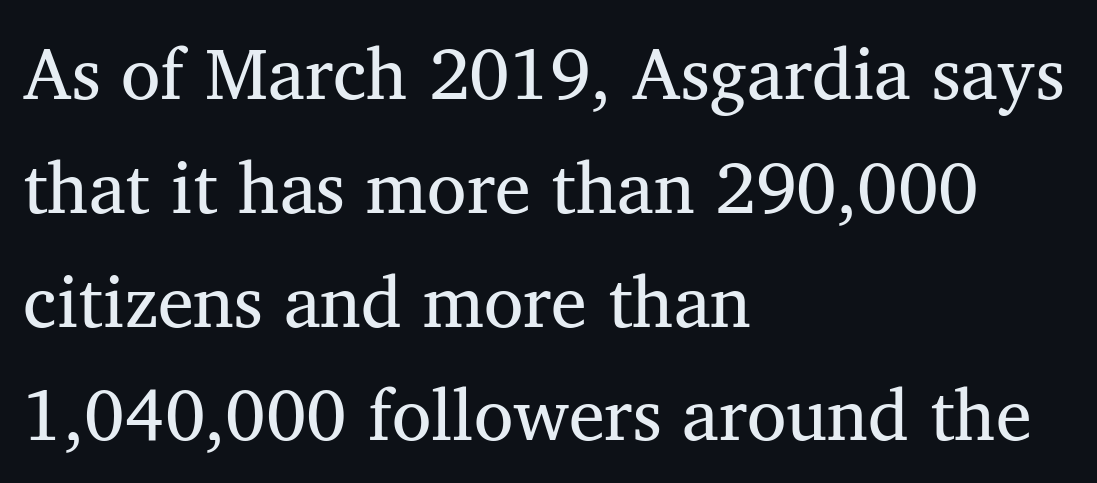
Q: Is the text bold? A: No.
Q: Is the typeface a serif or a sans-serif typeface? A: Serif.
Q: Is the text underlined? A: No.
Q: How is the paragraph aligned? A: Left-aligned.
Q: Is the spacing between letters normal or unusually wide? A: Normal.
Q: Is the spacing between lines tight, normal or loose? A: Normal.
Q: Width (condensed, normal, or wide)? A: Normal.
Q: Stroke contrast? A: Medium.
Q: x-height? A: Medium.
Q: Monospaced? A: No.
